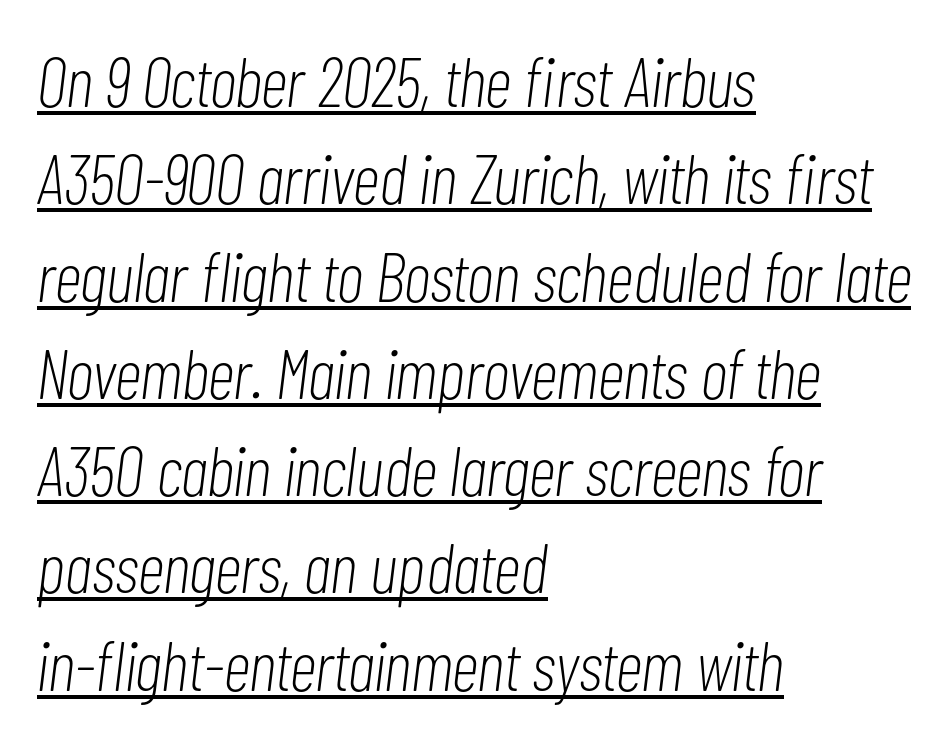
Q: Is the text bold? A: No.
Q: Is the text italic (slanted)? A: Yes, it leans right by about 7 degrees.
Q: Is the text underlined? A: Yes.
Q: How is the paragraph aligned? A: Left-aligned.
Q: Is the spacing between letters normal or unusually wide? A: Normal.
Q: Is the spacing between lines tight, normal or loose? A: Normal.
Q: Width (condensed, normal, or wide)? A: Condensed.
Q: Stroke contrast? A: Low.
Q: x-height? A: Medium.
Q: Monospaced? A: No.
